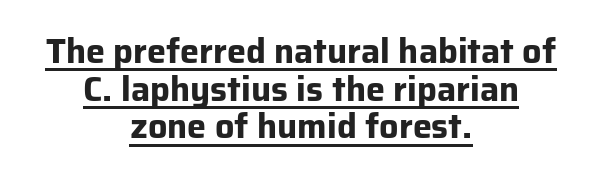
{"serif": "no", "italic": "no", "bold": "yes", "weight": "bold", "width": "normal", "stroke_contrast": "low", "x_height": "medium", "monospaced": "no", "underline": "yes", "align": "center", "line_spacing": "tight", "line_spacing_ratio": 1.11, "letter_spacing": "normal", "letter_spacing_em": 0.0, "glyph_px": 34}
